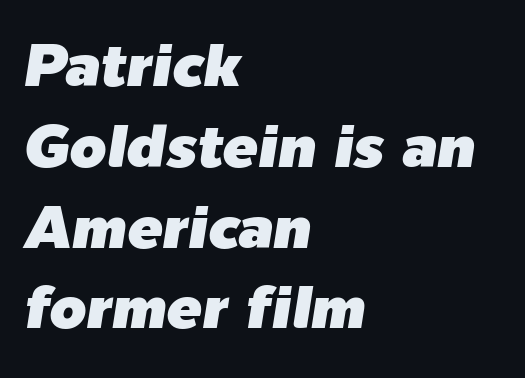
Q: Is the text italic (slanted)? A: Yes, it leans right by about 9 degrees.
Q: Is the text underlined? A: No.
Q: How is the paragraph aligned? A: Left-aligned.
Q: Is the spacing between letters normal or unusually wide? A: Normal.
Q: Is the spacing between lines tight, normal or loose? A: Normal.
Q: Width (condensed, normal, or wide)? A: Normal.
Q: Stroke contrast? A: Low.
Q: x-height? A: Medium.
Q: Monospaced? A: No.
